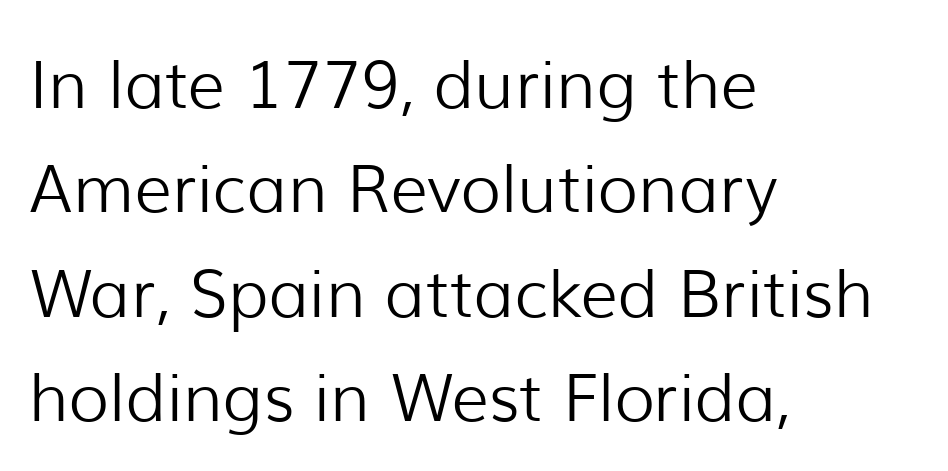
{"serif": "no", "italic": "no", "bold": "no", "weight": "light", "width": "normal", "stroke_contrast": "low", "x_height": "medium", "monospaced": "no", "underline": "no", "align": "left", "line_spacing": "normal", "line_spacing_ratio": 1.58, "letter_spacing": "normal", "letter_spacing_em": 0.0, "glyph_px": 66}
